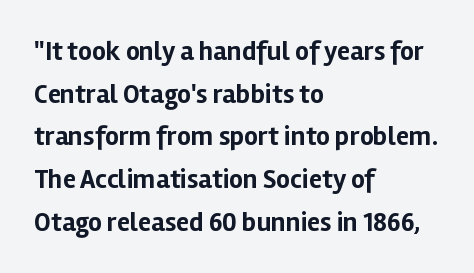
Q: Is the text bold? A: Yes.
Q: Is the text italic (slanted)? A: No, it is upright.
Q: Is the text underlined? A: No.
Q: How is the paragraph aligned? A: Left-aligned.
Q: Is the spacing between letters normal or unusually wide? A: Normal.
Q: Is the spacing between lines tight, normal or loose? A: Normal.
